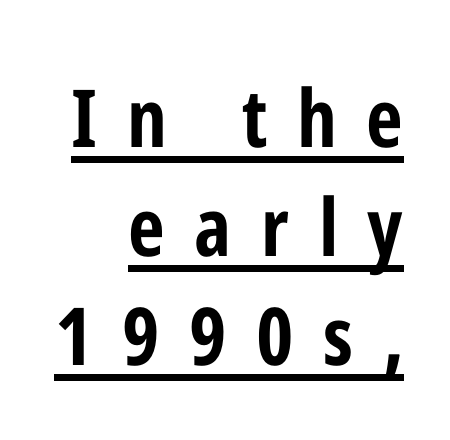
{"serif": "no", "italic": "no", "bold": "yes", "weight": "bold", "width": "condensed", "stroke_contrast": "low", "x_height": "medium", "monospaced": "no", "underline": "yes", "align": "right", "line_spacing": "normal", "line_spacing_ratio": 1.36, "letter_spacing": "wide", "letter_spacing_em": 0.37, "glyph_px": 80}
